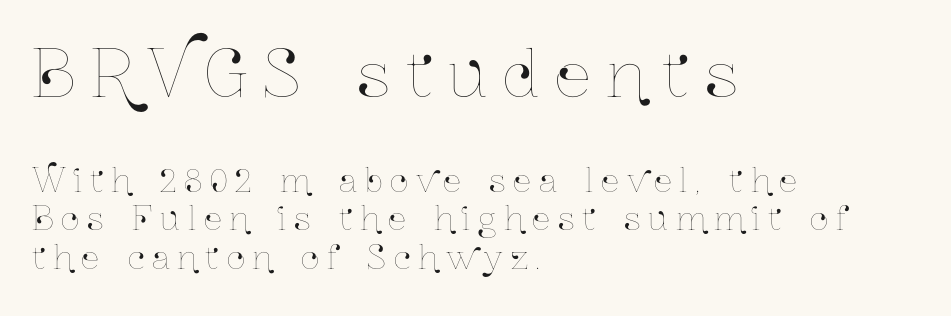
{"italic": "no", "width": "condensed", "stroke_contrast": "low", "x_height": "medium", "monospaced": "no", "underline": "no", "align": "left", "line_spacing_ratio": 1.19, "letter_spacing": "wide", "letter_spacing_em": 0.25, "larger_block": "first", "size_ratio": 2.0, "glyph_px": 64}
